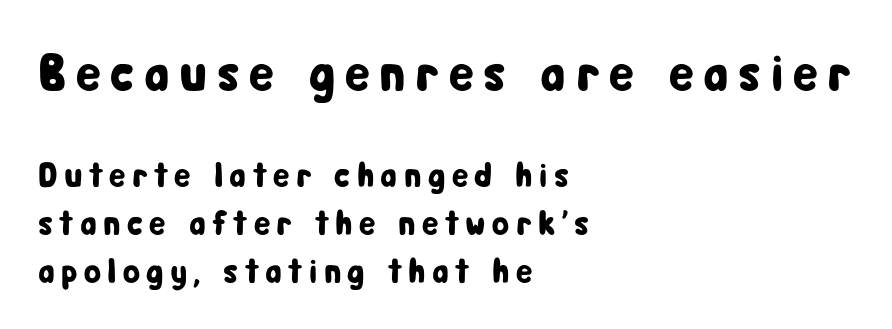
{"serif": "no", "italic": "no", "width": "condensed", "stroke_contrast": "low", "x_height": "medium", "monospaced": "no", "underline": "no", "align": "left", "line_spacing": "normal", "line_spacing_ratio": 1.36, "larger_block": "first", "size_ratio": 1.51, "glyph_px": 53}
